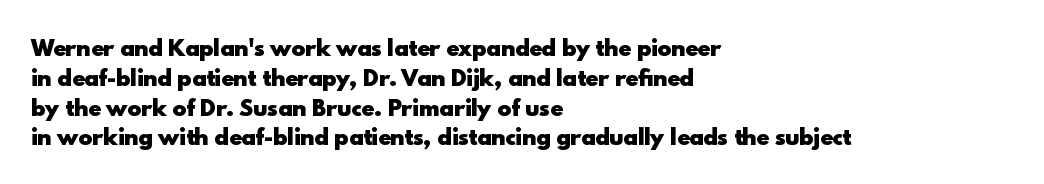
The image shows 21 px bold type, upright; set left-aligned, normal line spacing (1.42x), normal letter spacing, not underlined.
